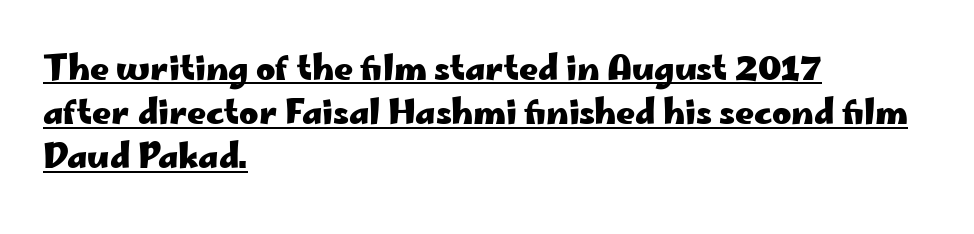
{"serif": "no", "italic": "no", "bold": "yes", "weight": "heavy", "width": "wide", "stroke_contrast": "low", "x_height": "small", "monospaced": "no", "underline": "yes", "align": "left", "line_spacing": "normal", "line_spacing_ratio": 1.34, "letter_spacing": "normal", "letter_spacing_em": 0.0, "glyph_px": 33}
